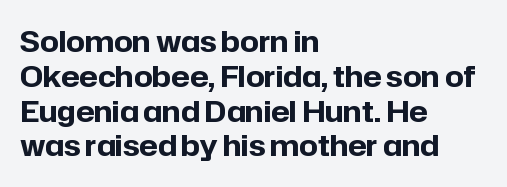
Q: Is the text bold? A: Yes.
Q: Is the text italic (slanted)? A: No, it is upright.
Q: Is the typeface a serif or a sans-serif typeface? A: Sans-serif.
Q: Is the text underlined? A: No.
Q: How is the paragraph aligned? A: Left-aligned.
Q: Is the spacing between letters normal or unusually wide? A: Normal.
Q: Width (condensed, normal, or wide)? A: Normal.
Q: Stroke contrast? A: Low.
Q: x-height? A: Medium.
Q: Monospaced? A: No.
